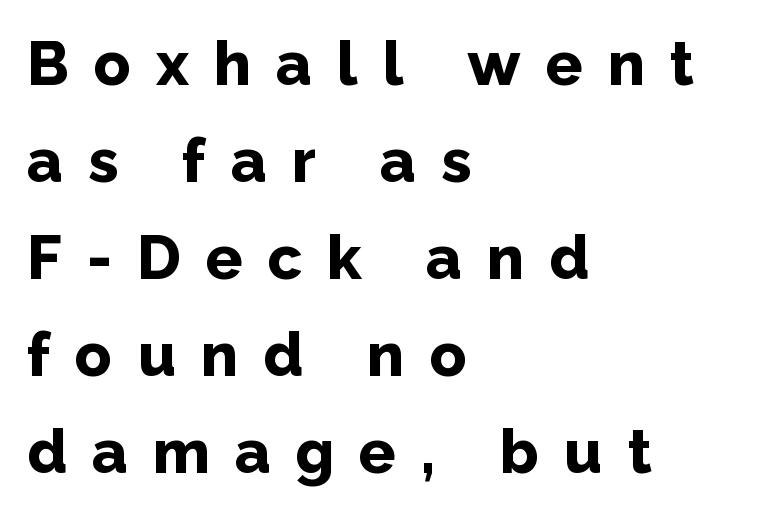
{"serif": "no", "italic": "no", "bold": "yes", "weight": "bold", "width": "normal", "stroke_contrast": "low", "x_height": "medium", "monospaced": "no", "underline": "no", "align": "left", "line_spacing": "normal", "line_spacing_ratio": 1.59, "letter_spacing": "wide", "letter_spacing_em": 0.41, "glyph_px": 61}
